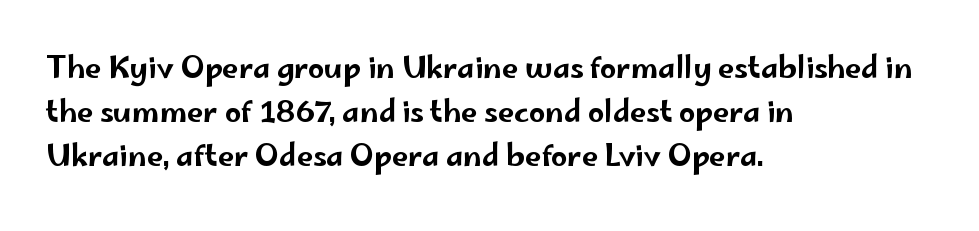
Q: Is the text italic (slanted)? A: No, it is upright.
Q: Is the typeface a serif or a sans-serif typeface? A: Sans-serif.
Q: Is the text underlined? A: No.
Q: How is the paragraph aligned? A: Left-aligned.
Q: Is the spacing between letters normal or unusually wide? A: Normal.
Q: Is the spacing between lines tight, normal or loose? A: Normal.
Q: Width (condensed, normal, or wide)? A: Wide.
Q: Stroke contrast? A: Low.
Q: x-height? A: Small.
Q: Monospaced? A: No.
